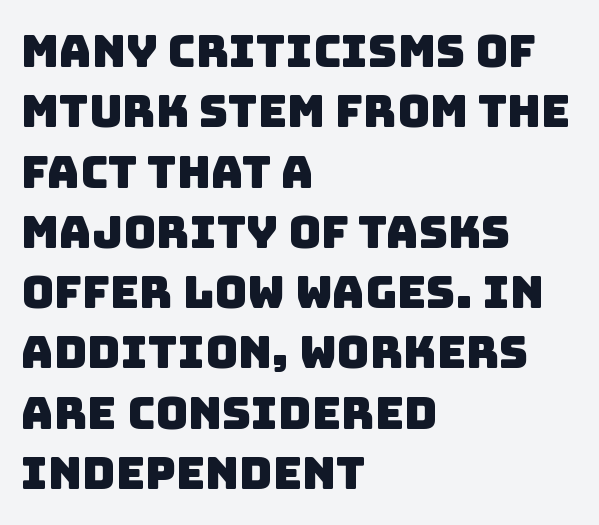
{"serif": "no", "width": "normal", "stroke_contrast": "low", "x_height": "large", "monospaced": "no", "underline": "no", "align": "left", "line_spacing": "normal", "line_spacing_ratio": 1.34, "letter_spacing": "normal", "letter_spacing_em": 0.0, "glyph_px": 45}
